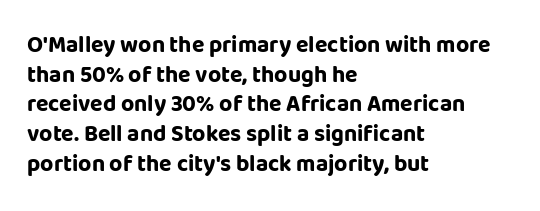
{"italic": "no", "bold": "yes", "underline": "no", "align": "left", "line_spacing": "normal", "line_spacing_ratio": 1.29, "letter_spacing": "normal", "letter_spacing_em": 0.0, "glyph_px": 23}
